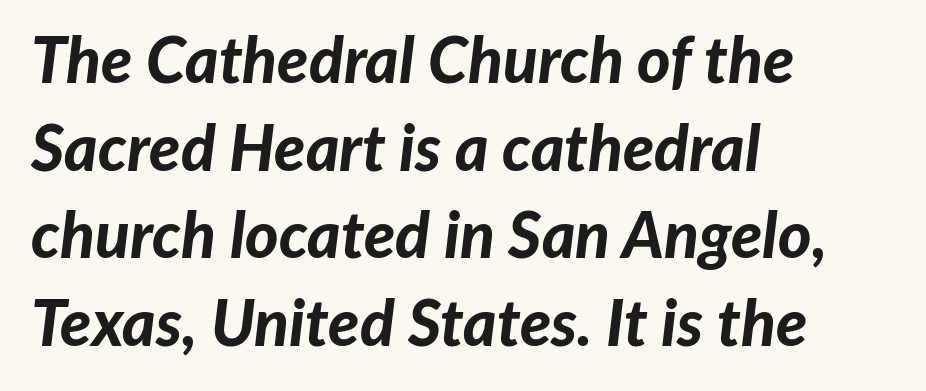
Does the lettering tilt? It does — this is italic. Proportional: the letters do not fall into vertical columns. The font is running at its bold setting. The lines in this sample share a left origin and differ only in where they stop. Does extra space separate the letters? No, they use regular spacing. The foot of each line stays bare and open.
